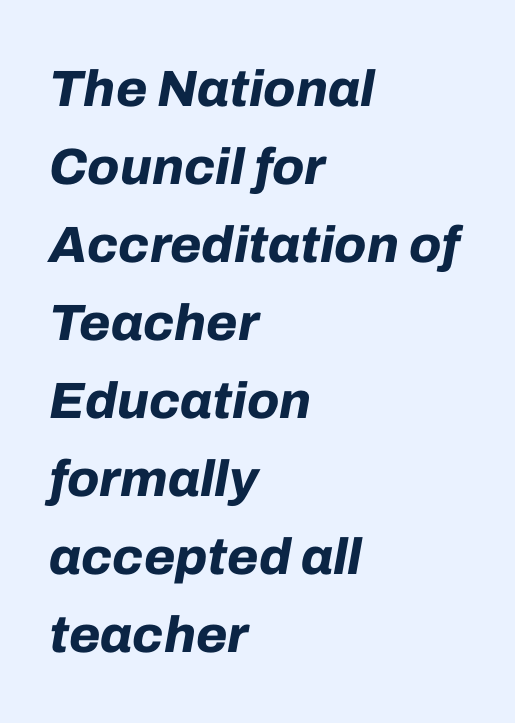
The passage shown is typed in a proportional face where columns would drift. Look at the stroke-to-counter ratio: heavy, a bold. Letter spacing: default. Compared with ordinary roman type, these characters are visibly tilted. Notice how the passage keeps a crisp vertical edge on the left only. One glance says typical: line gaps are just what's usual.
